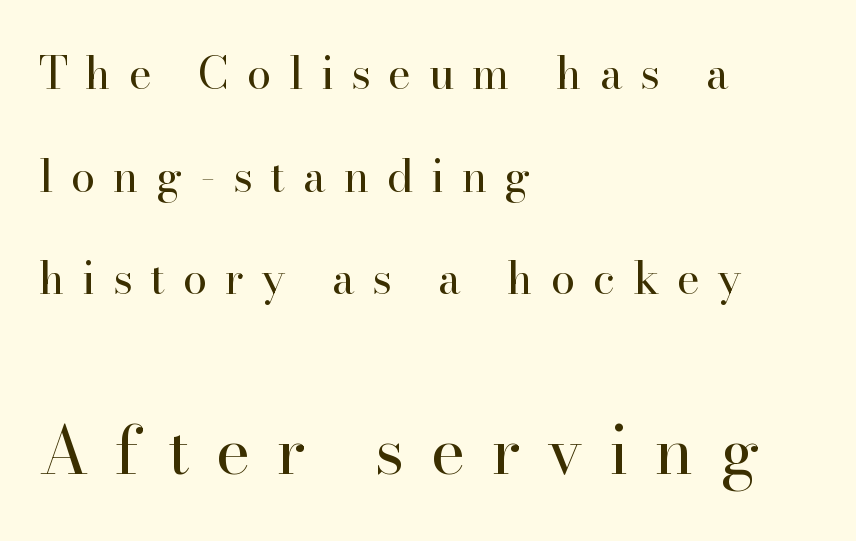
Weight class: somewhere from thin through regular. Students, observe: this is what heavily led, spacious text looks like. Varying glyph widths throughout — classic text-font behaviour. What stands out about the letter spacing? Its width — letters are far apart.
